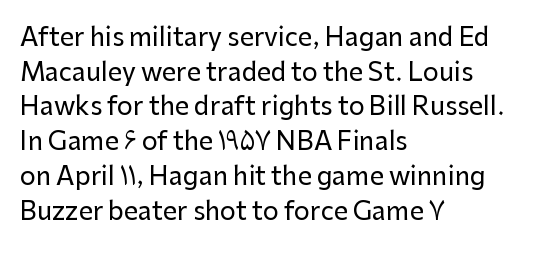
The image shows 25 px text type, upright; set left-aligned, normal line spacing (1.39x), normal letter spacing, not underlined.
